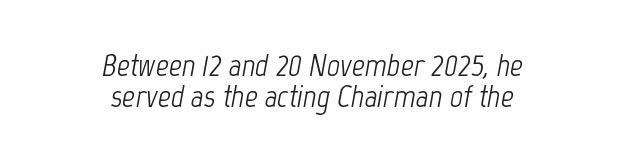
{"italic": "yes", "lean": "right", "slant_degrees": 12, "bold": "no", "weight": "light", "width": "condensed", "stroke_contrast": "low", "x_height": "medium", "monospaced": "no", "underline": "no", "align": "center", "line_spacing": "tight", "line_spacing_ratio": 0.96, "letter_spacing": "normal", "letter_spacing_em": 0.0, "glyph_px": 32}
